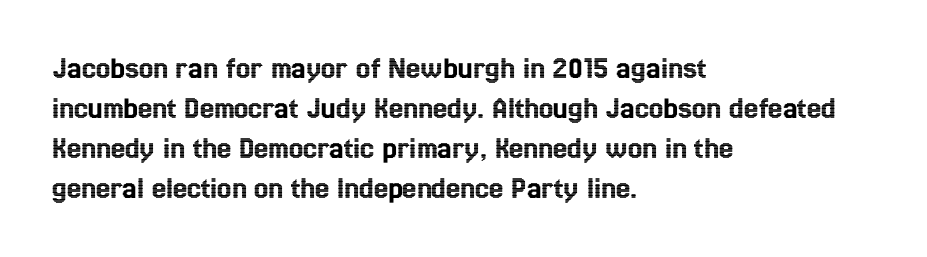
Q: Is the text italic (slanted)? A: No, it is upright.
Q: Is the text underlined? A: No.
Q: How is the paragraph aligned? A: Left-aligned.
Q: Is the spacing between letters normal or unusually wide? A: Normal.
Q: Is the spacing between lines tight, normal or loose? A: Normal.
Q: Width (condensed, normal, or wide)? A: Condensed.
Q: x-height? A: Medium.
Q: Monospaced? A: No.
